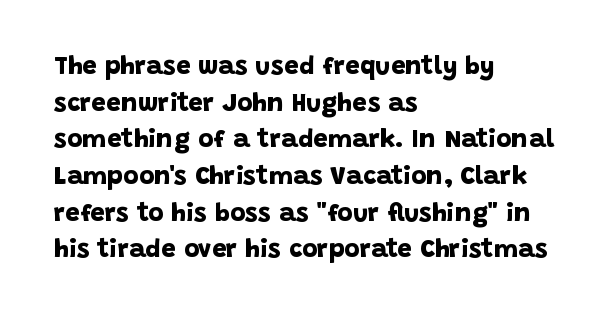
{"bold": "yes", "underline": "no", "align": "left", "line_spacing": "normal", "line_spacing_ratio": 1.41, "letter_spacing": "normal", "letter_spacing_em": 0.0, "glyph_px": 26}
